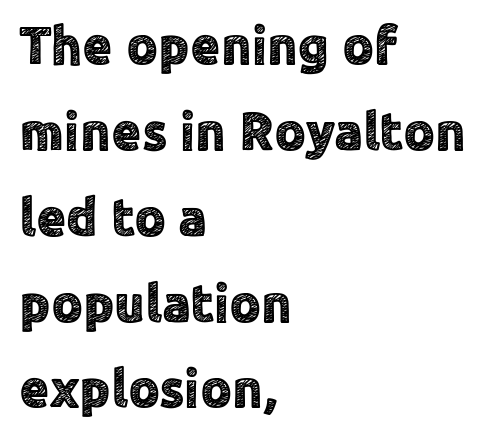
{"serif": "no", "italic": "no", "width": "normal", "x_height": "medium", "monospaced": "no", "underline": "no", "align": "left", "line_spacing": "normal", "line_spacing_ratio": 1.59, "letter_spacing": "normal", "letter_spacing_em": 0.0, "glyph_px": 54}
